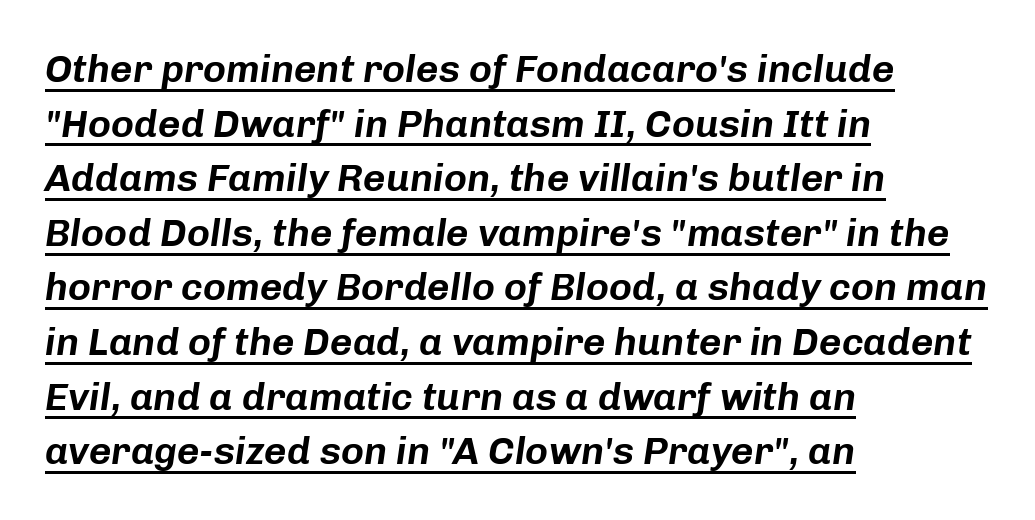
Q: Is the text italic (slanted)? A: Yes, it leans right by about 8 degrees.
Q: Is the text underlined? A: Yes.
Q: How is the paragraph aligned? A: Left-aligned.
Q: Is the spacing between letters normal or unusually wide? A: Normal.
Q: Is the spacing between lines tight, normal or loose? A: Normal.
Q: Width (condensed, normal, or wide)? A: Normal.
Q: Stroke contrast? A: Low.
Q: x-height? A: Medium.
Q: Monospaced? A: No.
